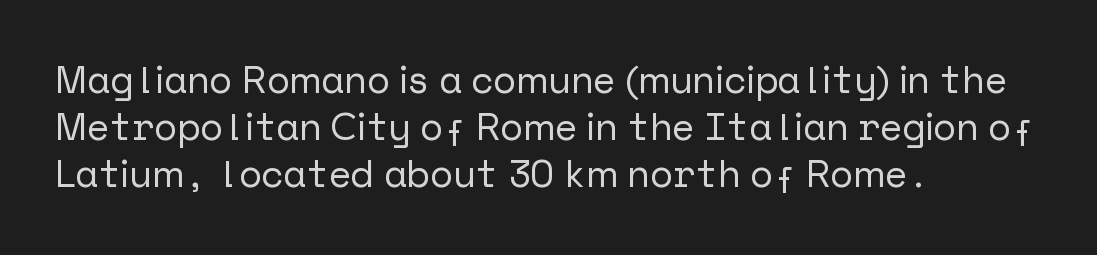
{"serif": "no", "italic": "no", "width": "normal", "stroke_contrast": "low", "x_height": "medium", "underline": "no", "align": "left", "line_spacing_ratio": 1.24, "letter_spacing": "normal", "letter_spacing_em": 0.0, "glyph_px": 38}
